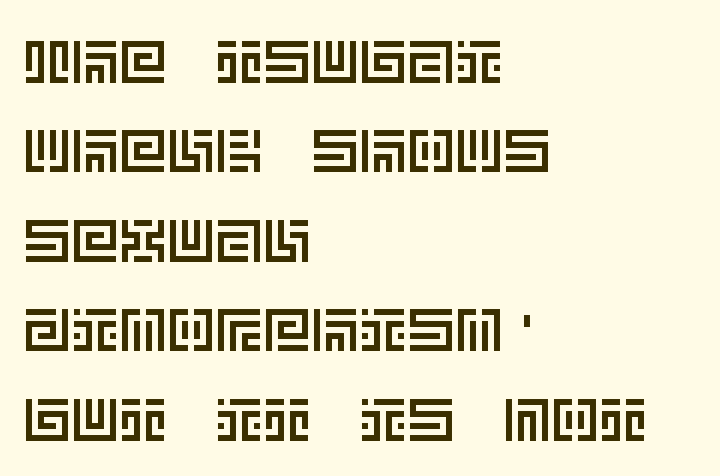
The image shows 60 px text type, upright; set left-aligned, normal line spacing (1.49x), normal letter spacing, not underlined; a large x-height.
